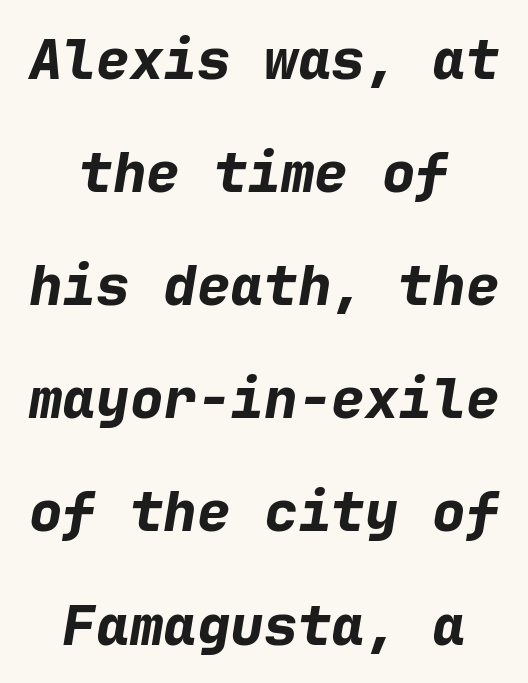
This is heavy type, rendered in bold. Characters follow at the spacing the type designer built in. Looking at the ascenders, they clearly lean. You could count columns in this text — the font is strictly monospaced.
